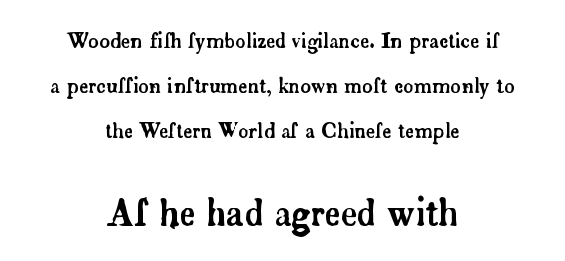
Where is the straight margin? There isn't one; the lines are centered. Is there any slant? The stems are plumb. Proportional: the letters do not fall into vertical columns. Horizontal bands of white between lines are thick stripes. Only glyphs here, with clear space below each row. The rendering enlarges the type as you move from the upper chunk to the lower.
